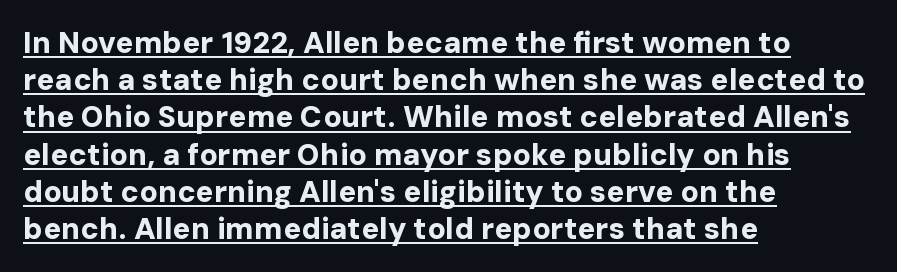
Spacing verdict: proportional, widths tailored to each character. Are there feet on the stems? There aren't — it's a sans. Compared with an ordinary text face, these strokes are far heavier — a full bold. Upright lettering throughout. The compositor pushed each line to the left boundary. Spacing between characters is what you'd get straight out of the box.
